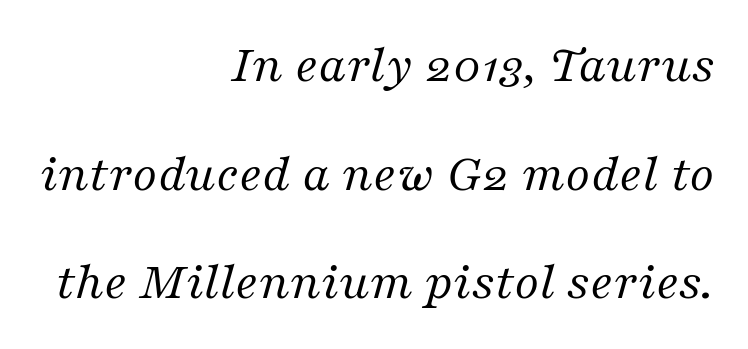
Q: Is the text bold? A: No.
Q: Is the text italic (slanted)? A: Yes, it leans right by about 16 degrees.
Q: Is the typeface a serif or a sans-serif typeface? A: Serif.
Q: Is the text underlined? A: No.
Q: How is the paragraph aligned? A: Right-aligned.
Q: Is the spacing between letters normal or unusually wide? A: Normal.
Q: Is the spacing between lines tight, normal or loose? A: Loose.
Q: Width (condensed, normal, or wide)? A: Normal.
Q: Stroke contrast? A: Medium.
Q: x-height? A: Medium.
Q: Monospaced? A: No.
